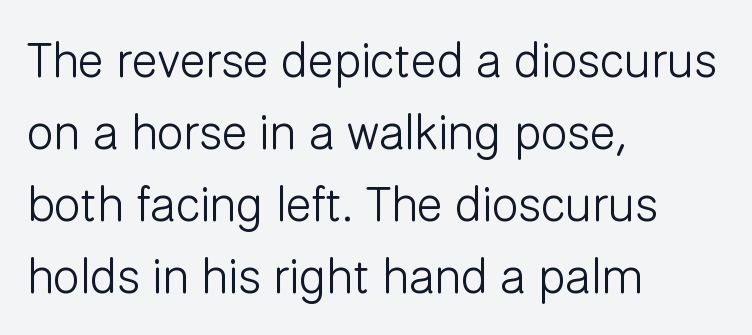
Nope, not italic — everything's standing straight. The glyphs in this specimen are sans serif. Stem width sits at or under what a default text font uses. Each line starts at the same left margin while the right side varies. The passage shown is typed in a proportional face where columns would drift.
